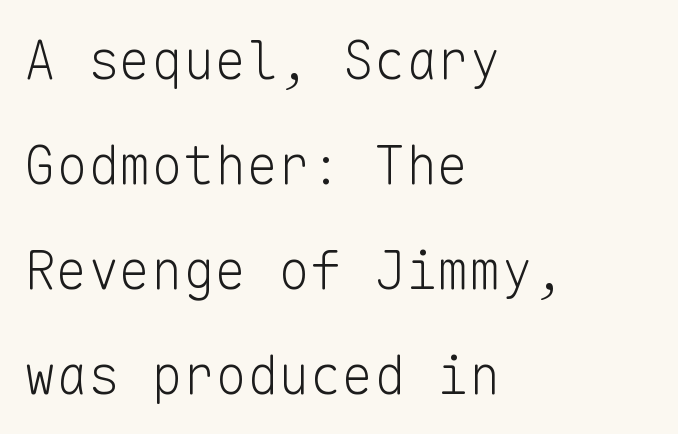
{"serif": "no", "italic": "no", "bold": "no", "weight": "light", "width": "normal", "stroke_contrast": "low", "x_height": "medium", "monospaced": "yes", "underline": "no", "align": "left", "line_spacing": "loose", "line_spacing_ratio": 1.98, "letter_spacing": "normal", "letter_spacing_em": 0.0, "glyph_px": 53}
